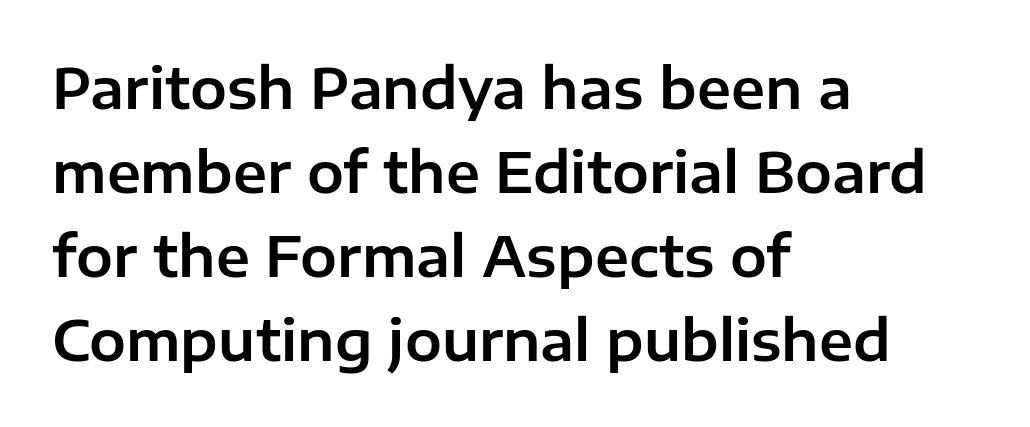
{"serif": "no", "italic": "no", "width": "normal", "stroke_contrast": "low", "x_height": "medium", "monospaced": "no", "underline": "no", "align": "left", "line_spacing": "normal", "line_spacing_ratio": 1.53, "letter_spacing": "normal", "letter_spacing_em": 0.0, "glyph_px": 55}
